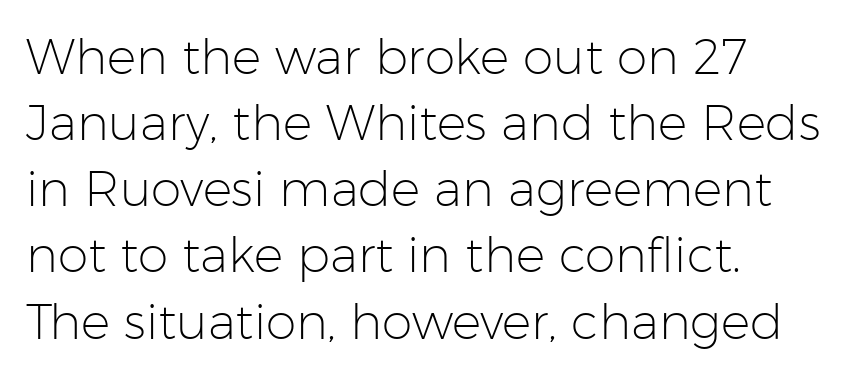
Q: Is the text bold? A: No.
Q: Is the text italic (slanted)? A: No, it is upright.
Q: Is the typeface a serif or a sans-serif typeface? A: Sans-serif.
Q: Is the text underlined? A: No.
Q: How is the paragraph aligned? A: Left-aligned.
Q: Is the spacing between letters normal or unusually wide? A: Normal.
Q: Is the spacing between lines tight, normal or loose? A: Normal.
Q: Width (condensed, normal, or wide)? A: Normal.
Q: Stroke contrast? A: Low.
Q: x-height? A: Medium.
Q: Monospaced? A: No.
